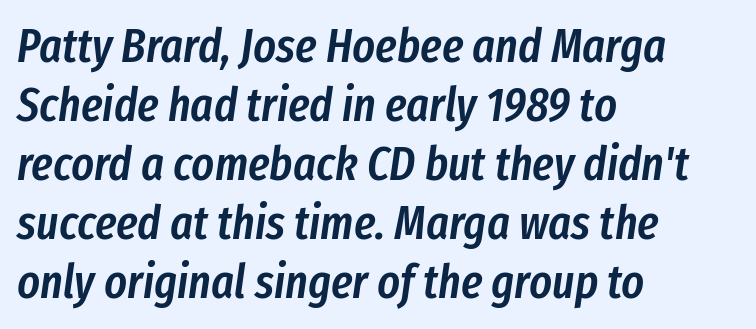
The image shows 48 px semibold, condensed type, italic (leaning right); set left-aligned, line spacing 1.23x, normal letter spacing, not underlined; low stroke contrast and a medium x-height.
